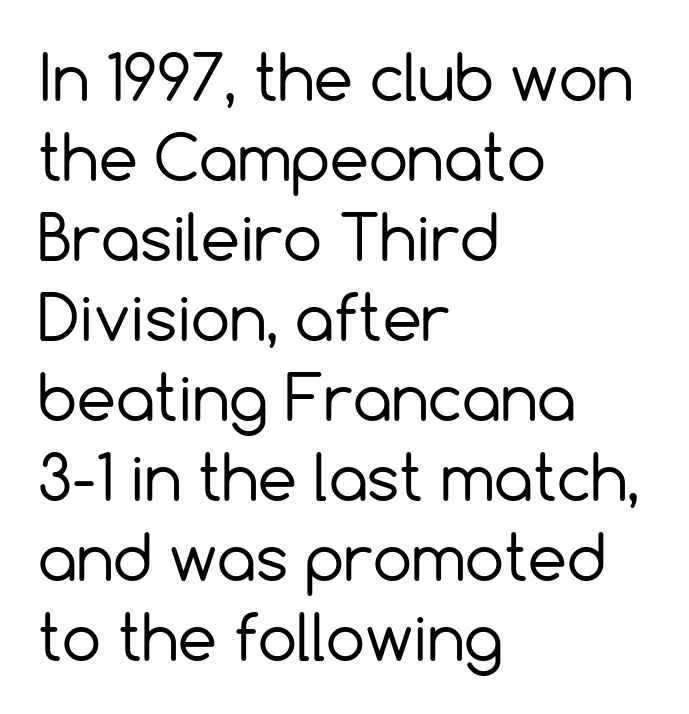
{"serif": "no", "italic": "no", "bold": "no", "weight": "regular", "width": "normal", "x_height": "medium", "monospaced": "no", "underline": "no", "align": "left", "line_spacing": "normal", "line_spacing_ratio": 1.29, "letter_spacing": "normal", "letter_spacing_em": 0.0, "glyph_px": 62}
